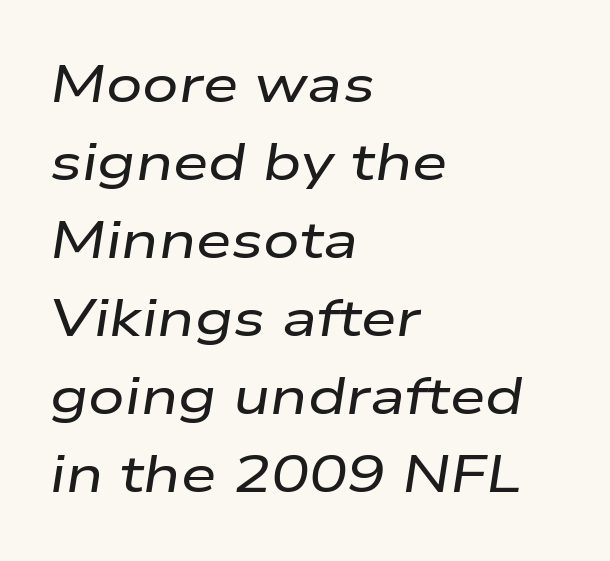
Between one letter and the next there's only the usual sliver of space. This rendering features lettering with no underline. These lines were composed using italics. The passage shown is typed in a proportional face where columns would drift. One-word summary of the alignment: left.
